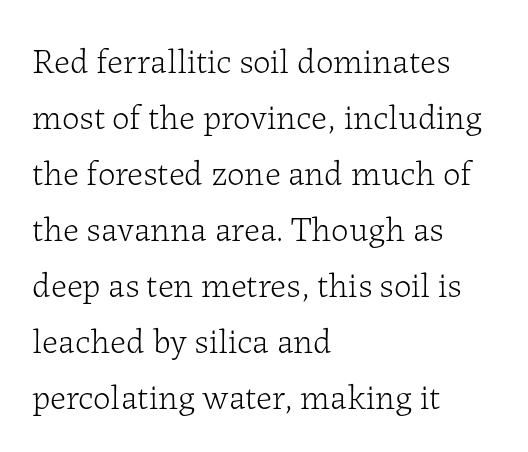
Q: Is the text bold? A: No.
Q: Is the text italic (slanted)? A: No, it is upright.
Q: Is the typeface a serif or a sans-serif typeface? A: Serif.
Q: Is the text underlined? A: No.
Q: How is the paragraph aligned? A: Left-aligned.
Q: Is the spacing between letters normal or unusually wide? A: Normal.
Q: Is the spacing between lines tight, normal or loose? A: Normal.
Q: Width (condensed, normal, or wide)? A: Normal.
Q: Stroke contrast? A: Low.
Q: x-height? A: Medium.
Q: Monospaced? A: No.
